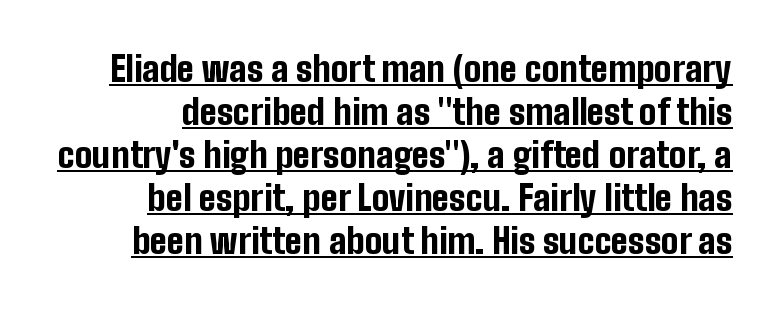
Every letter is thick-stroked: bold, no question. This sample has the flowing, uneven cadence of proportional lettering. Vertical strokes here are truly vertical. You could call the tracking neutral — neither tight nor loose.
